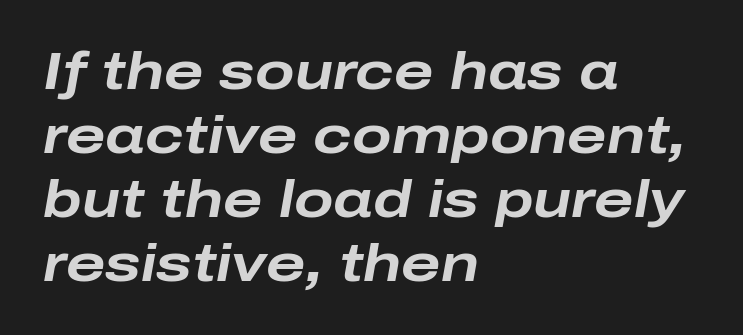
The image shows 52 px bold, wide type, italic (leaning right); set left-aligned, line spacing 1.23x, normal letter spacing, not underlined; low stroke contrast and a medium x-height.
